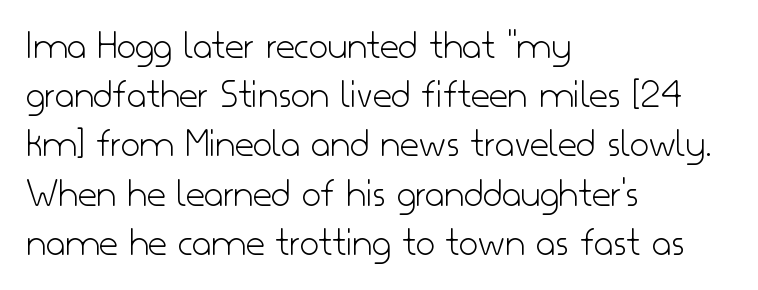
The image shows 41 px light sans-serif type, upright; set left-aligned, line spacing 1.2x, normal letter spacing, not underlined; low stroke contrast and a small x-height.
